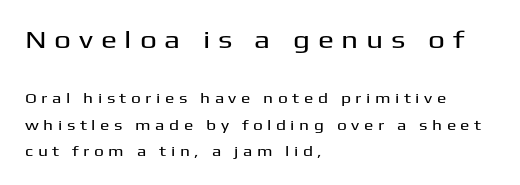
Q: Is the text italic (slanted)? A: No, it is upright.
Q: Is the text underlined? A: No.
Q: How is the paragraph aligned? A: Left-aligned.
Q: Is the spacing between letters normal or unusually wide? A: Unusually wide.
Q: Which block of text is set in a larger size, the first (top) or the second (bottom)? A: The first (top) one.
